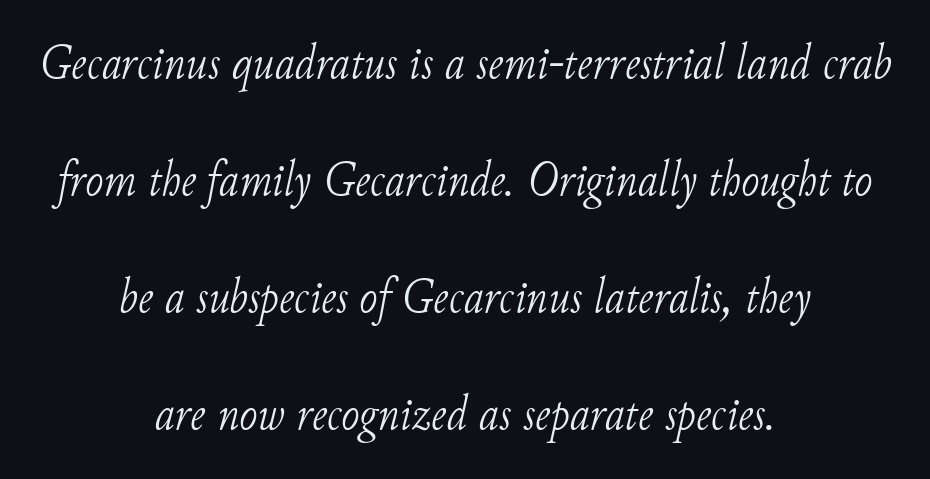
The image shows 49 px light serif type, italic (leaning right); set centered, loose line spacing (2.39x), normal letter spacing, not underlined; low stroke contrast and a small x-height.
